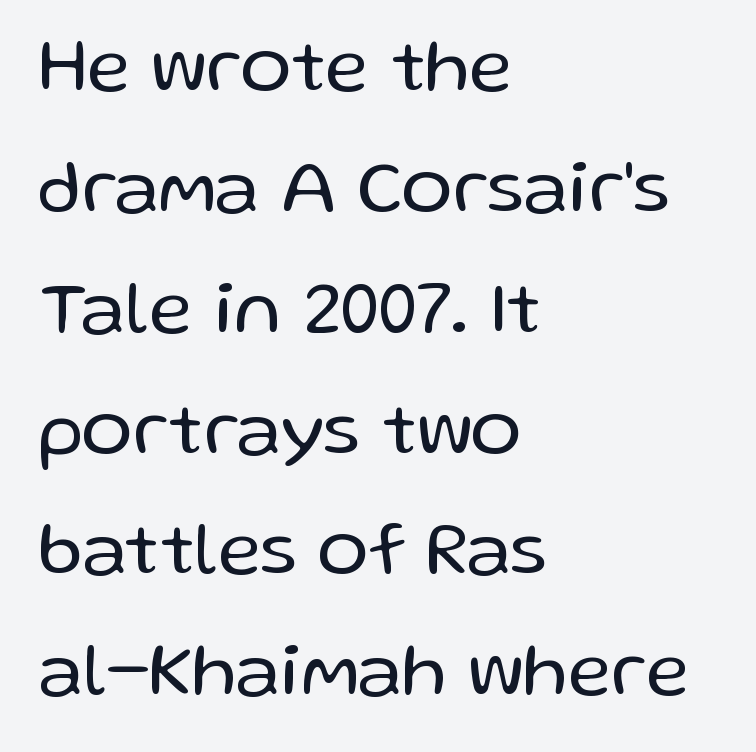
Q: Is the text bold? A: No.
Q: Is the text italic (slanted)? A: No, it is upright.
Q: Is the typeface a serif or a sans-serif typeface? A: Sans-serif.
Q: Is the text underlined? A: No.
Q: How is the paragraph aligned? A: Left-aligned.
Q: Is the spacing between letters normal or unusually wide? A: Normal.
Q: Is the spacing between lines tight, normal or loose? A: Normal.
Q: Width (condensed, normal, or wide)? A: Normal.
Q: Stroke contrast? A: Low.
Q: x-height? A: Medium.
Q: Monospaced? A: No.
